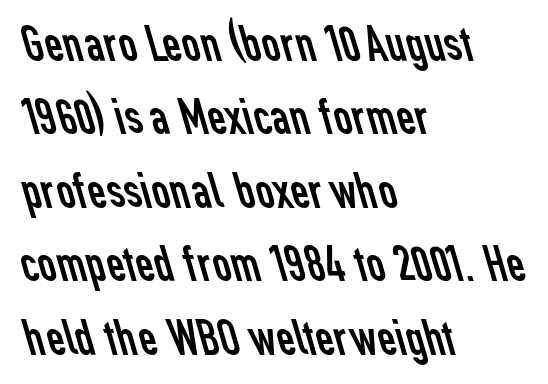
{"serif": "no", "bold": "no", "weight": "regular", "width": "normal", "stroke_contrast": "low", "x_height": "medium", "monospaced": "no", "underline": "no", "align": "left", "line_spacing": "normal", "line_spacing_ratio": 1.44, "letter_spacing": "normal", "letter_spacing_em": 0.0, "glyph_px": 51}
